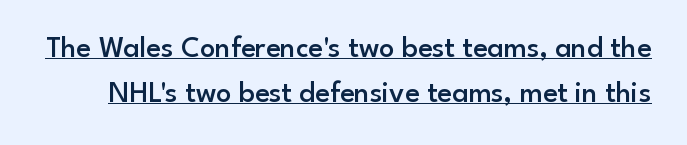
Q: Is the text bold? A: Semi-bold.
Q: Is the text italic (slanted)? A: No, it is upright.
Q: Is the typeface a serif or a sans-serif typeface? A: Sans-serif.
Q: Is the text underlined? A: Yes.
Q: Is the spacing between letters normal or unusually wide? A: Normal.
Q: Is the spacing between lines tight, normal or loose? A: Normal.
Q: Width (condensed, normal, or wide)? A: Normal.
Q: Stroke contrast? A: Low.
Q: x-height? A: Small.
Q: Monospaced? A: No.
